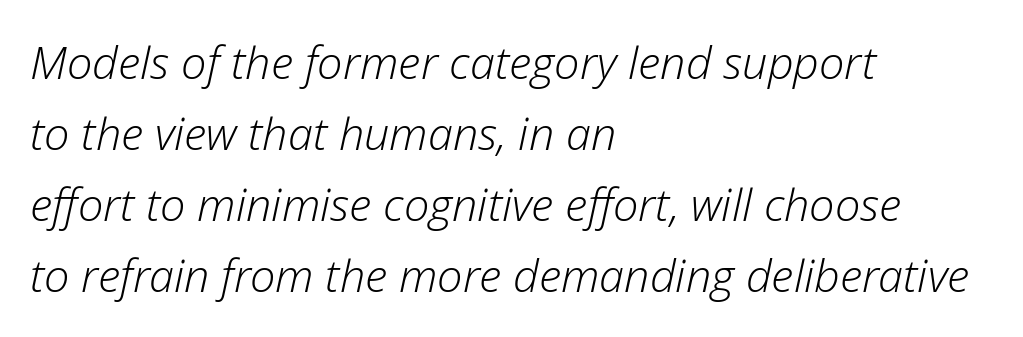
The image shows 45 px light type, italic (leaning right); set left-aligned, normal line spacing (1.58x), normal letter spacing, not underlined; low stroke contrast and a medium x-height.
